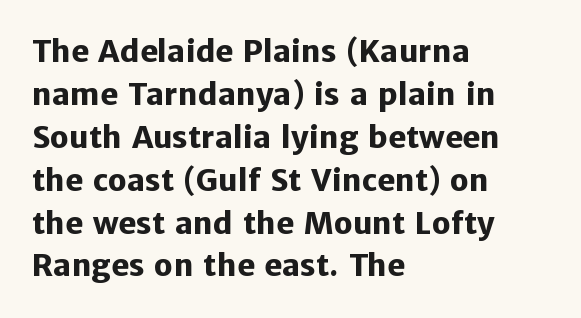
{"serif": "no", "italic": "no", "bold": "yes", "weight": "heavy", "width": "normal", "stroke_contrast": "low", "x_height": "medium", "monospaced": "no", "underline": "no", "align": "left", "line_spacing": "normal", "line_spacing_ratio": 1.43, "letter_spacing": "normal", "letter_spacing_em": 0.0, "glyph_px": 30}
